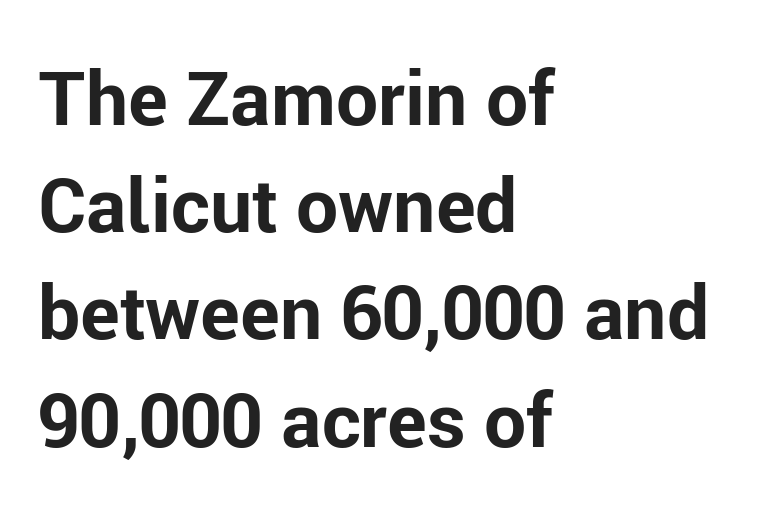
Q: Is the text bold? A: Yes.
Q: Is the text italic (slanted)? A: No, it is upright.
Q: Is the typeface a serif or a sans-serif typeface? A: Sans-serif.
Q: Is the text underlined? A: No.
Q: How is the paragraph aligned? A: Left-aligned.
Q: Is the spacing between letters normal or unusually wide? A: Normal.
Q: Is the spacing between lines tight, normal or loose? A: Normal.
Q: Width (condensed, normal, or wide)? A: Normal.
Q: Stroke contrast? A: Low.
Q: x-height? A: Medium.
Q: Monospaced? A: No.
